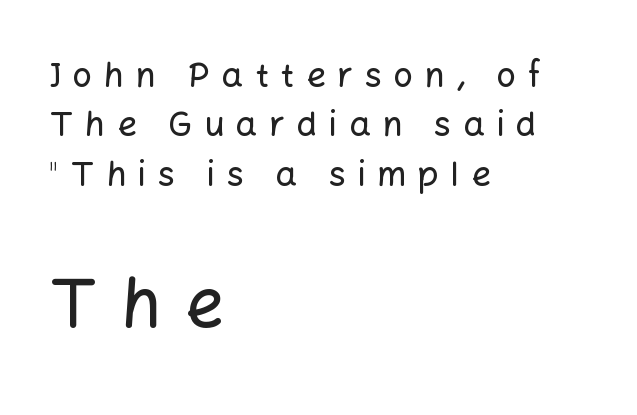
The image shows 68 px sans-serif type, upright; set left-aligned, normal line spacing (1.45x), unusually wide letter spacing (+0.35 em), not underlined; the second (bottom) block is 2.0x larger; low stroke contrast and a medium x-height.
